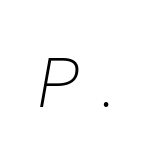
Q: Is the text bold? A: No.
Q: Is the text italic (slanted)? A: Yes, it leans right by about 10 degrees.
Q: Is the text underlined? A: No.
Q: Is the spacing between letters normal or unusually wide? A: Unusually wide.
Q: Width (condensed, normal, or wide)? A: Normal.
Q: Stroke contrast? A: Low.
Q: x-height? A: Medium.
Q: Monospaced? A: No.
